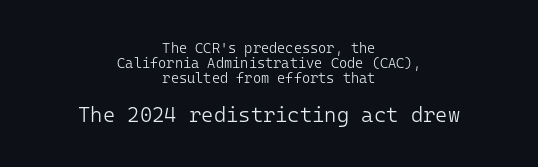
{"italic": "no", "bold": "no", "underline": "no", "align": "center", "line_spacing": "tight", "line_spacing_ratio": 1.07, "letter_spacing": "normal", "letter_spacing_em": 0.0, "larger_block": "second", "size_ratio": 1.5, "glyph_px": 21}
